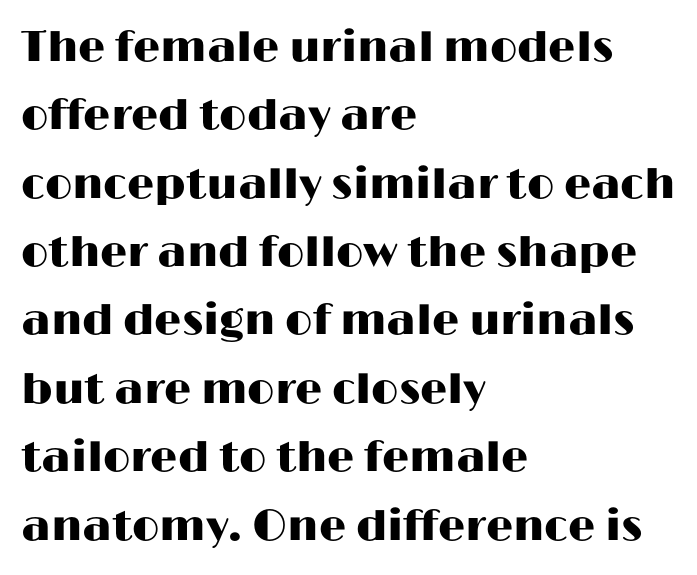
The image shows 43 px wide sans-serif type, upright; set left-aligned, normal line spacing (1.59x), normal letter spacing, not underlined; high stroke contrast and a medium x-height.
